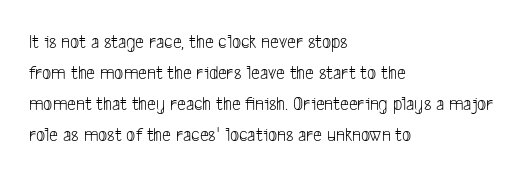
{"bold": "no", "underline": "no", "align": "left", "line_spacing": "normal", "line_spacing_ratio": 1.55, "letter_spacing": "normal", "letter_spacing_em": 0.0, "glyph_px": 20}
